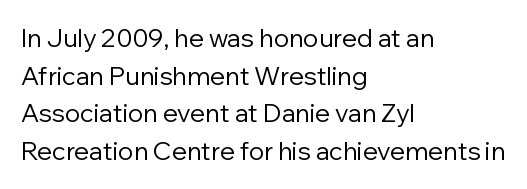
The face used here is rendered with its standard letterfit. Just letters on the line, the space beneath them empty. Caption: face not bold, strokes unweighted. Line spacing here is normal.
